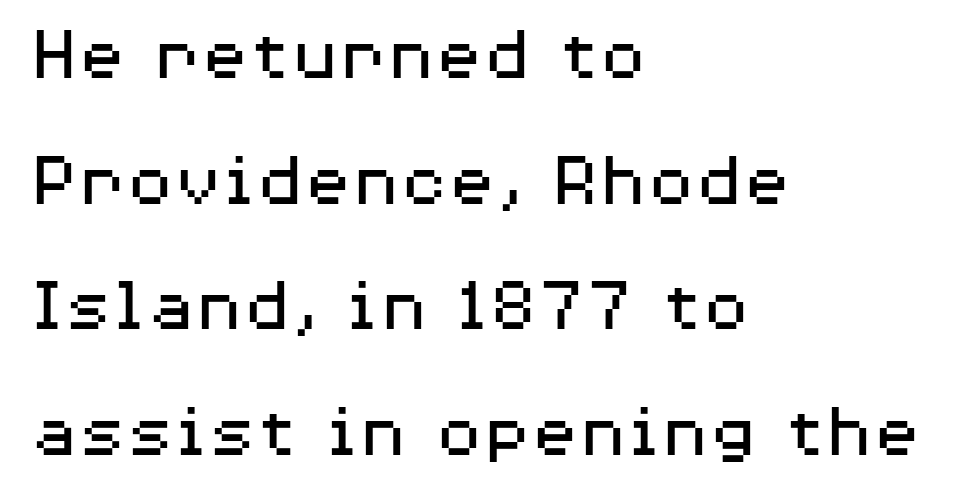
Q: Is the text bold? A: No.
Q: Is the text italic (slanted)? A: No, it is upright.
Q: Is the typeface a serif or a sans-serif typeface? A: Sans-serif.
Q: Is the text underlined? A: No.
Q: How is the paragraph aligned? A: Left-aligned.
Q: Is the spacing between letters normal or unusually wide? A: Normal.
Q: Is the spacing between lines tight, normal or loose? A: Normal.
Q: Width (condensed, normal, or wide)? A: Wide.
Q: Stroke contrast? A: Medium.
Q: x-height? A: Medium.
Q: Monospaced? A: No.
